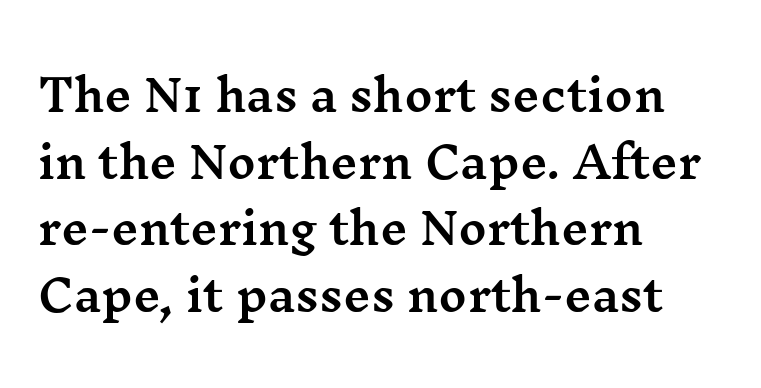
{"serif": "yes", "italic": "no", "width": "wide", "stroke_contrast": "medium", "x_height": "medium", "monospaced": "no", "underline": "no", "align": "left", "line_spacing": "normal", "line_spacing_ratio": 1.55, "letter_spacing": "normal", "letter_spacing_em": 0.0, "glyph_px": 43}
